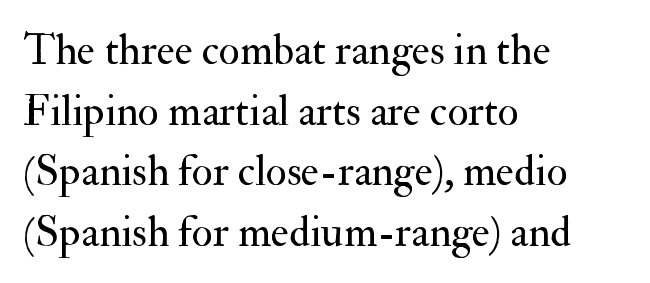
{"serif": "yes", "italic": "no", "bold": "no", "weight": "regular", "width": "normal", "stroke_contrast": "medium", "x_height": "small", "monospaced": "no", "underline": "no", "align": "left", "line_spacing": "normal", "line_spacing_ratio": 1.41, "letter_spacing": "normal", "letter_spacing_em": 0.0, "glyph_px": 43}
